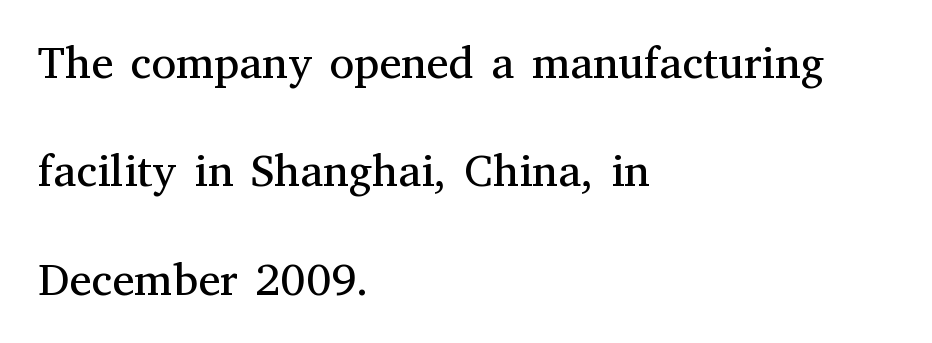
{"serif": "yes", "italic": "no", "bold": "no", "weight": "regular", "width": "normal", "stroke_contrast": "medium", "x_height": "medium", "monospaced": "no", "underline": "no", "align": "left", "line_spacing": "loose", "line_spacing_ratio": 2.41, "letter_spacing": "normal", "letter_spacing_em": 0.0, "glyph_px": 45}
